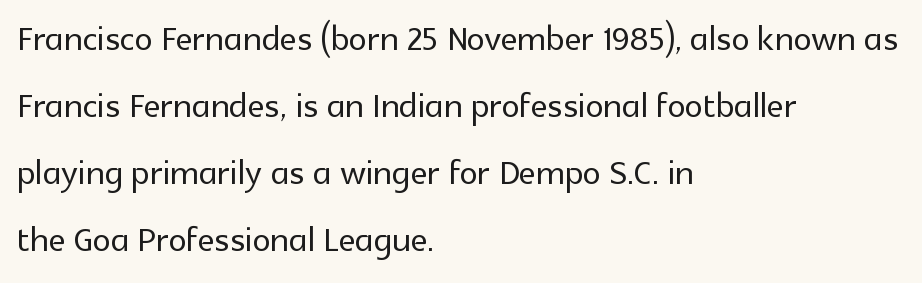
{"serif": "no", "italic": "no", "width": "normal", "x_height": "medium", "monospaced": "no", "underline": "no", "align": "left", "line_spacing": "normal", "line_spacing_ratio": 1.46, "letter_spacing": "normal", "letter_spacing_em": 0.0, "glyph_px": 46}
